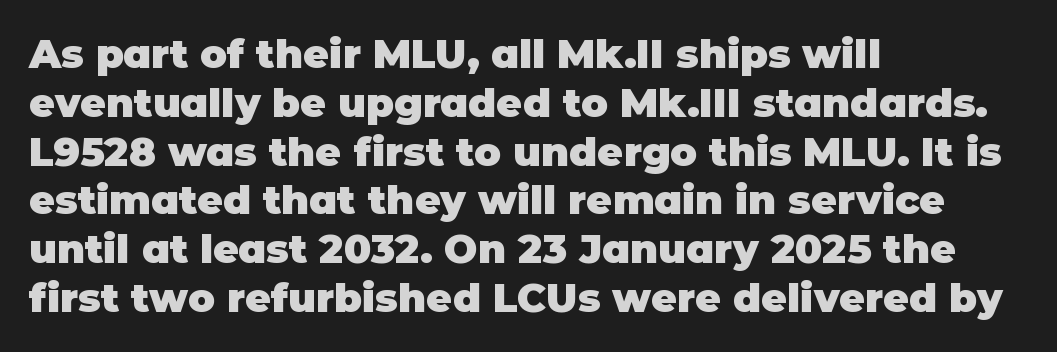
Q: Is the text bold? A: Yes.
Q: Is the text italic (slanted)? A: No, it is upright.
Q: Is the typeface a serif or a sans-serif typeface? A: Sans-serif.
Q: Is the text underlined? A: No.
Q: How is the paragraph aligned? A: Left-aligned.
Q: Is the spacing between letters normal or unusually wide? A: Normal.
Q: Width (condensed, normal, or wide)? A: Normal.
Q: Stroke contrast? A: Low.
Q: x-height? A: Large.
Q: Monospaced? A: No.
